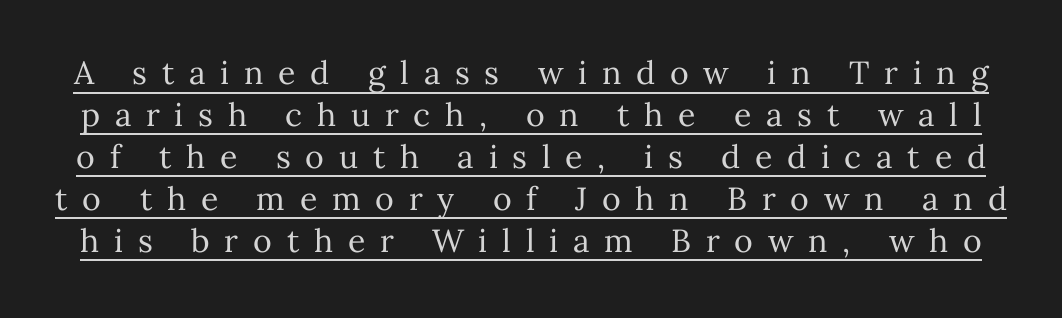
The image shows 32 px regular-weight type, upright; set normal line spacing (1.31x), unusually wide letter spacing (+0.46 em), underlined; medium stroke contrast and a medium x-height.
